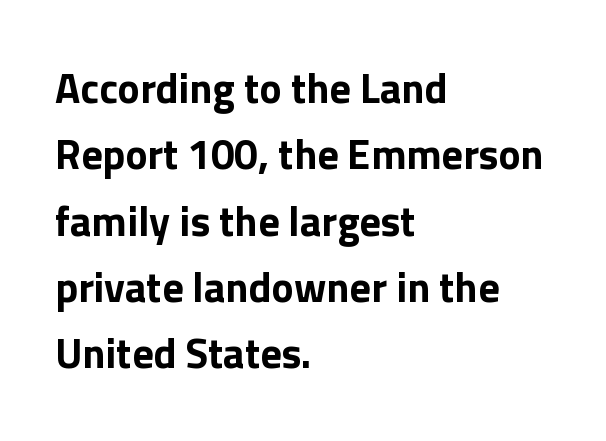
Q: Is the text bold? A: Yes.
Q: Is the text italic (slanted)? A: No, it is upright.
Q: Is the typeface a serif or a sans-serif typeface? A: Sans-serif.
Q: Is the text underlined? A: No.
Q: How is the paragraph aligned? A: Left-aligned.
Q: Is the spacing between letters normal or unusually wide? A: Normal.
Q: Is the spacing between lines tight, normal or loose? A: Normal.
Q: Width (condensed, normal, or wide)? A: Normal.
Q: x-height? A: Medium.
Q: Monospaced? A: No.
